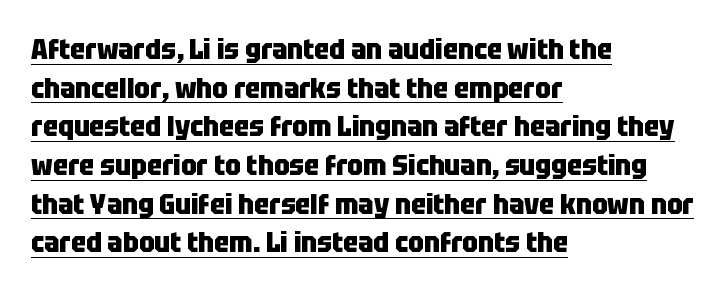
{"serif": "no", "italic": "no", "bold": "yes", "weight": "heavy", "width": "condensed", "stroke_contrast": "low", "x_height": "large", "monospaced": "no", "underline": "yes", "align": "left", "line_spacing": "normal", "line_spacing_ratio": 1.38, "letter_spacing": "normal", "letter_spacing_em": 0.0, "glyph_px": 28}
